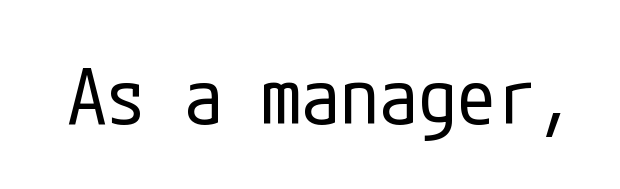
Nothing unusual about the tracking: characters are spaced as the font intends. The face used here is a sans, in the tradition of grotesques and geometrics. Decoration check: the copy has no underline. The axis of the letterforms is exactly vertical. The font sits on the lighter half of the weight spectrum, regular included.
